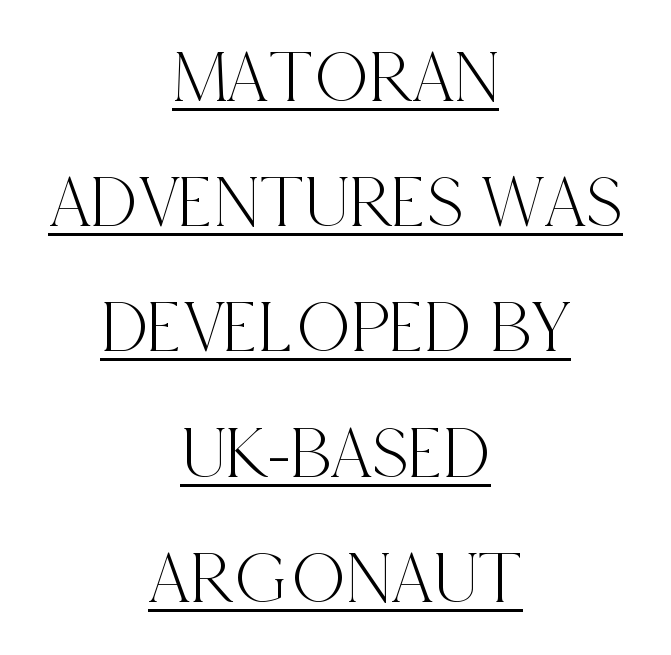
The image shows 75 px condensed serif type, upright; set centered, normal line spacing (1.67x), normal letter spacing, underlined; a large x-height.
